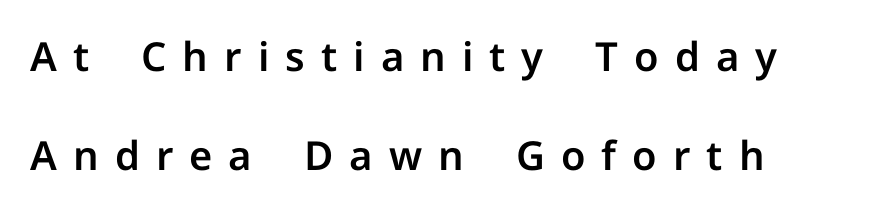
Q: Is the text italic (slanted)? A: No, it is upright.
Q: Is the typeface a serif or a sans-serif typeface? A: Sans-serif.
Q: Is the text underlined? A: No.
Q: How is the paragraph aligned? A: Left-aligned.
Q: Is the spacing between letters normal or unusually wide? A: Unusually wide.
Q: Is the spacing between lines tight, normal or loose? A: Loose.
Q: Width (condensed, normal, or wide)? A: Normal.
Q: Stroke contrast? A: Low.
Q: x-height? A: Medium.
Q: Monospaced? A: No.
